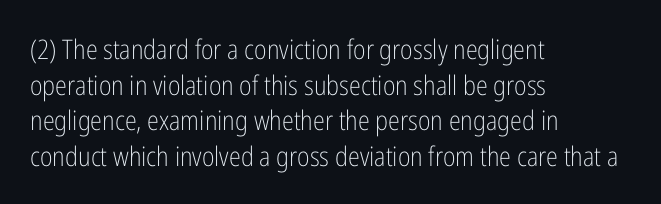
Q: Is the text bold? A: No.
Q: Is the text italic (slanted)? A: No, it is upright.
Q: Is the text underlined? A: No.
Q: How is the paragraph aligned? A: Left-aligned.
Q: Is the spacing between letters normal or unusually wide? A: Normal.
Q: Is the spacing between lines tight, normal or loose? A: Normal.
